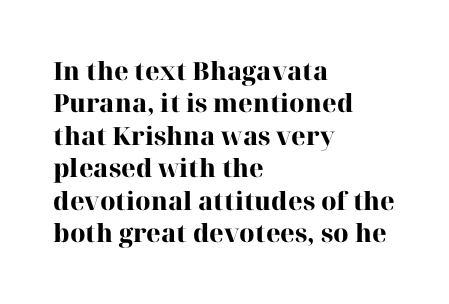
{"italic": "no", "bold": "yes", "underline": "no", "align": "left", "line_spacing": "normal", "line_spacing_ratio": 1.3, "letter_spacing": "normal", "letter_spacing_em": 0.0, "glyph_px": 25}
